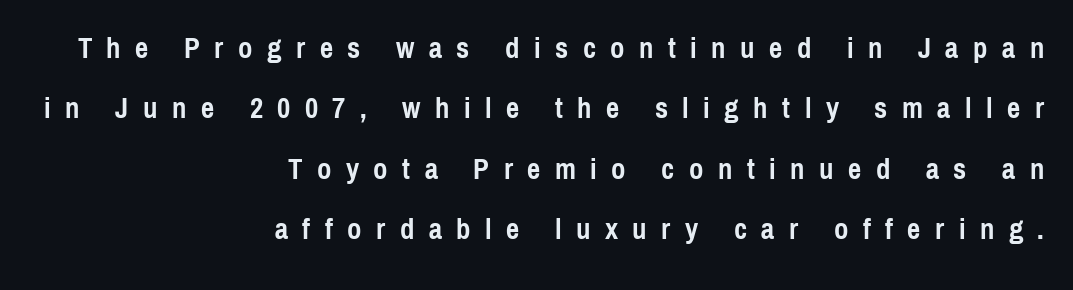
Q: Is the text bold? A: Yes.
Q: Is the text italic (slanted)? A: No, it is upright.
Q: Is the typeface a serif or a sans-serif typeface? A: Sans-serif.
Q: Is the text underlined? A: No.
Q: How is the paragraph aligned? A: Right-aligned.
Q: Is the spacing between letters normal or unusually wide? A: Unusually wide.
Q: Is the spacing between lines tight, normal or loose? A: Loose.
Q: Width (condensed, normal, or wide)? A: Condensed.
Q: x-height? A: Medium.
Q: Monospaced? A: No.
